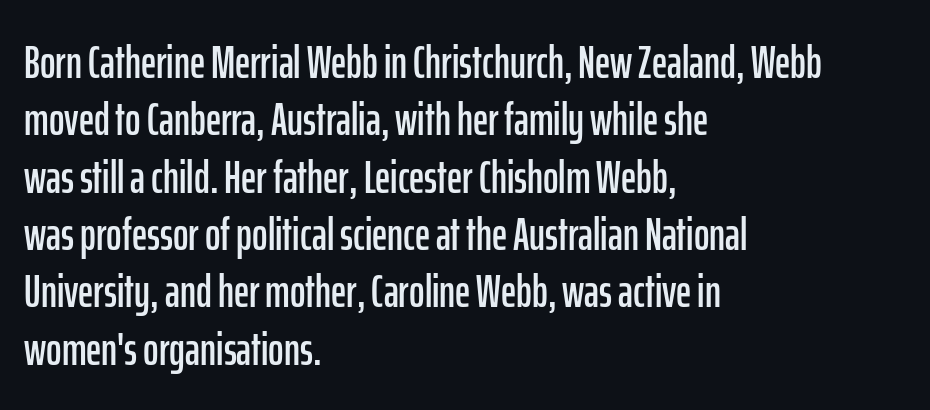
Q: Is the text italic (slanted)? A: No, it is upright.
Q: Is the typeface a serif or a sans-serif typeface? A: Sans-serif.
Q: Is the text underlined? A: No.
Q: How is the paragraph aligned? A: Left-aligned.
Q: Is the spacing between letters normal or unusually wide? A: Normal.
Q: Width (condensed, normal, or wide)? A: Condensed.
Q: Stroke contrast? A: Low.
Q: x-height? A: Medium.
Q: Monospaced? A: No.
